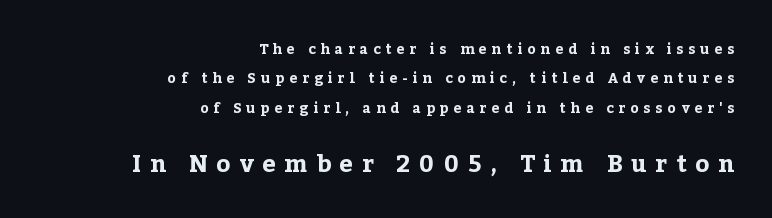
Q: Is the text bold? A: Yes.
Q: Is the text italic (slanted)? A: No, it is upright.
Q: Is the text underlined? A: No.
Q: How is the paragraph aligned? A: Right-aligned.
Q: Is the spacing between letters normal or unusually wide? A: Unusually wide.
Q: Is the spacing between lines tight, normal or loose? A: Loose.
Q: Which block of text is set in a larger size, the first (top) or the second (bottom)? A: The second (bottom) one.
